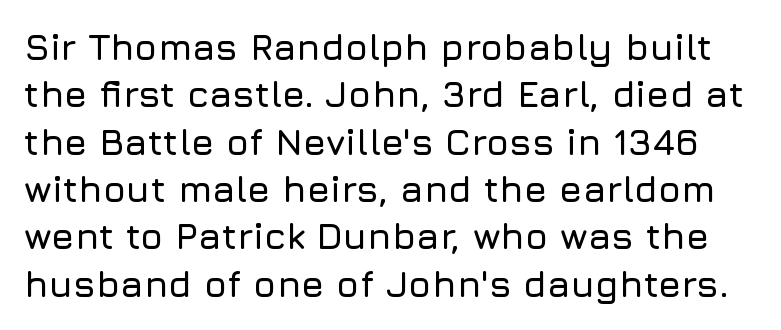
Q: Is the text italic (slanted)? A: No, it is upright.
Q: Is the typeface a serif or a sans-serif typeface? A: Sans-serif.
Q: Is the text underlined? A: No.
Q: Is the spacing between letters normal or unusually wide? A: Normal.
Q: Is the spacing between lines tight, normal or loose? A: Normal.
Q: Width (condensed, normal, or wide)? A: Normal.
Q: Stroke contrast? A: Low.
Q: x-height? A: Medium.
Q: Monospaced? A: No.
